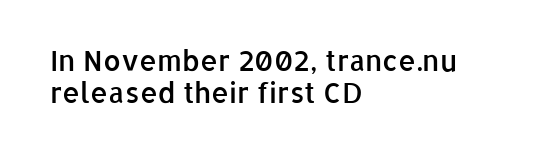
{"serif": "no", "italic": "no", "bold": "semi", "weight": "semibold", "width": "normal", "stroke_contrast": "low", "x_height": "medium", "monospaced": "no", "underline": "no", "align": "left", "line_spacing": "tight", "line_spacing_ratio": 1.14, "letter_spacing": "normal", "letter_spacing_em": 0.0, "glyph_px": 28}
